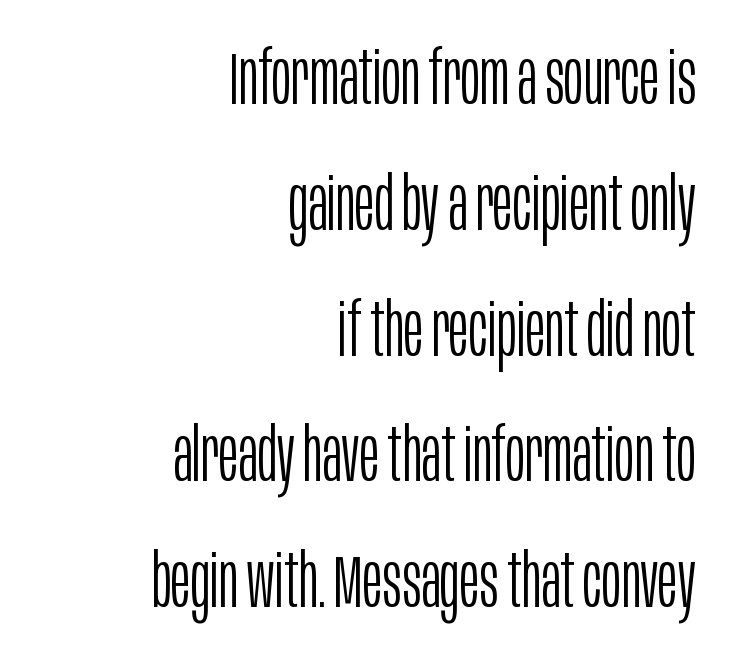
{"serif": "no", "italic": "no", "bold": "no", "weight": "light", "width": "condensed", "stroke_contrast": "low", "x_height": "large", "monospaced": "no", "underline": "no", "align": "right", "line_spacing": "normal", "line_spacing_ratio": 1.7, "letter_spacing": "normal", "letter_spacing_em": 0.0, "glyph_px": 74}
